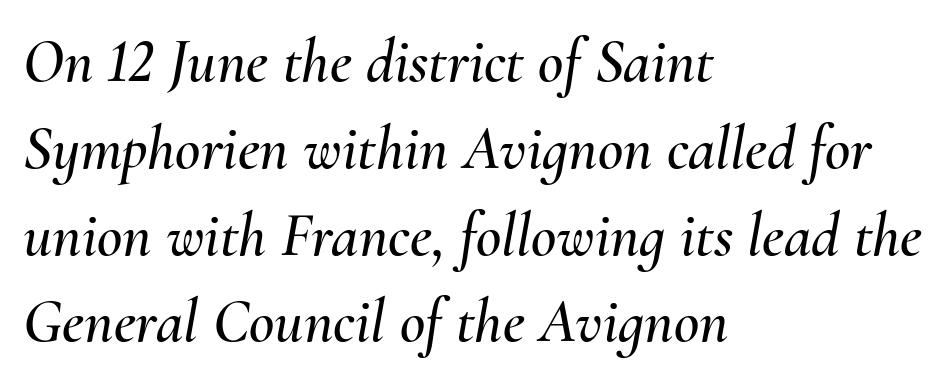
Is there much room between lines? A standard amount, neither cramped nor airy. Each letter keeps its own natural width here, so spacing adapts to shape. This is oblique type, the kind used for emphasis or titles. The foot of each line stays bare and open. Horizontally, the lines are justified to the leading edge only. The letters sit at their default tracking, neither squeezed nor spread.
